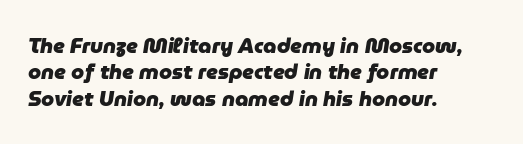
{"italic": "yes", "lean": "right", "slant_degrees": 9, "bold": "yes", "underline": "no", "align": "left", "line_spacing": "normal", "line_spacing_ratio": 1.26, "letter_spacing": "normal", "letter_spacing_em": 0.0, "glyph_px": 21}
